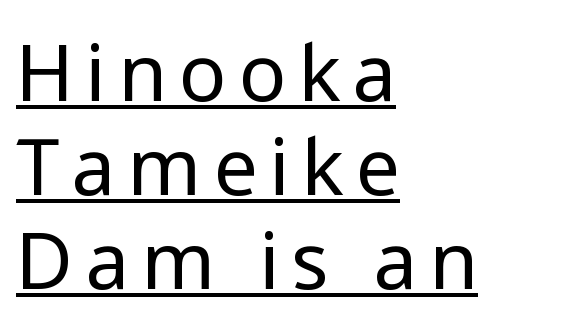
{"serif": "no", "italic": "no", "bold": "no", "weight": "regular", "width": "normal", "stroke_contrast": "low", "x_height": "medium", "monospaced": "no", "underline": "yes", "align": "left", "line_spacing_ratio": 1.19, "glyph_px": 79}
